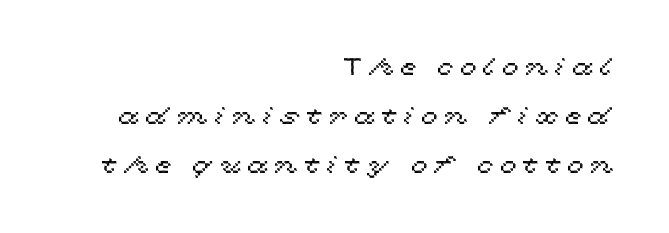
Q: Is the text italic (slanted)? A: Yes.
Q: Is the text underlined? A: No.
Q: How is the paragraph aligned? A: Right-aligned.
Q: Is the spacing between letters normal or unusually wide? A: Unusually wide.
Q: Is the spacing between lines tight, normal or loose? A: Loose.
